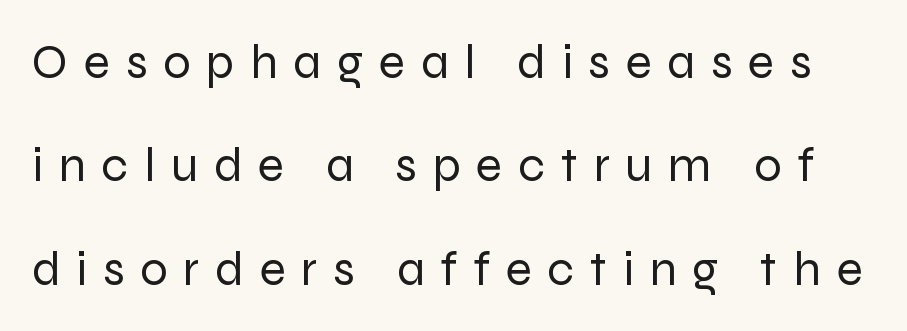
{"serif": "no", "italic": "no", "bold": "no", "weight": "regular", "width": "normal", "stroke_contrast": "low", "x_height": "medium", "monospaced": "no", "underline": "no", "line_spacing": "loose", "line_spacing_ratio": 2.11, "letter_spacing": "wide", "letter_spacing_em": 0.32, "glyph_px": 49}
